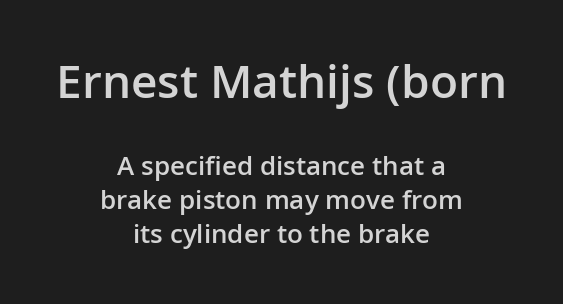
The image shows 46 px semibold sans-serif type, upright; set centered, normal line spacing (1.31x), normal letter spacing, not underlined; the first (top) block is 1.77x larger; low stroke contrast and a medium x-height.
